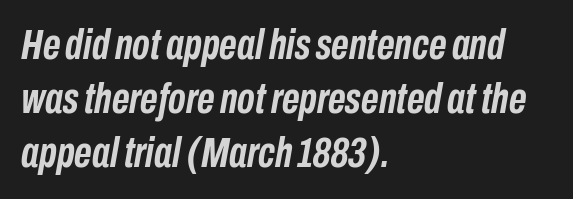
Teacher's note: observe the even left margin — that is flush-left alignment. The font is running at its bold setting. No extra tracking has been applied to these lines. Character widths vary here, with narrow letters taking less room than wide ones. These lines sit exactly where default settings would place them. Descenders hang freely into open space.
